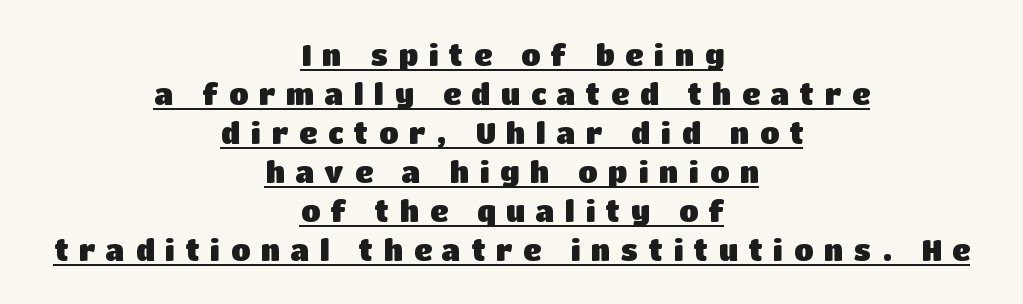
Q: Is the text bold? A: Yes.
Q: Is the text italic (slanted)? A: No, it is upright.
Q: Is the typeface a serif or a sans-serif typeface? A: Sans-serif.
Q: Is the text underlined? A: Yes.
Q: How is the paragraph aligned? A: Centered.
Q: Is the spacing between letters normal or unusually wide? A: Unusually wide.
Q: Is the spacing between lines tight, normal or loose? A: Normal.
Q: Width (condensed, normal, or wide)? A: Normal.
Q: Stroke contrast? A: Low.
Q: x-height? A: Large.
Q: Monospaced? A: No.
